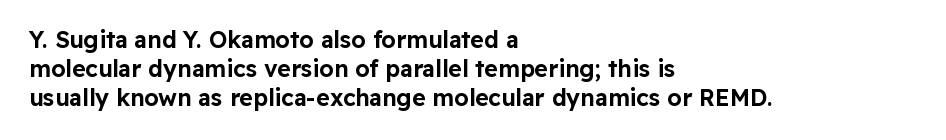
The image shows 23 px text type, upright; set left-aligned, normal line spacing (1.26x), normal letter spacing, not underlined.
